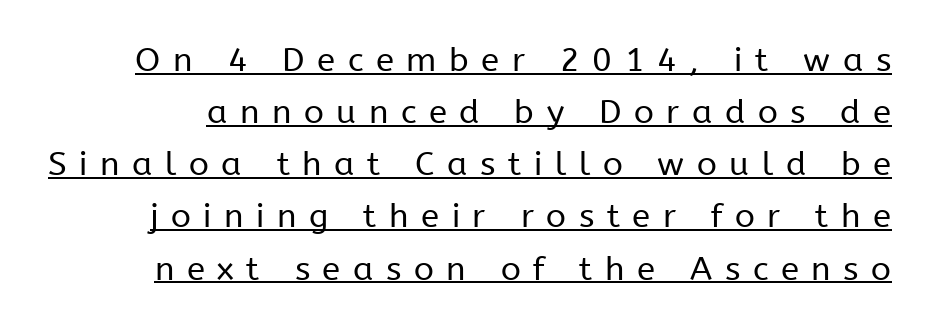
The line texture is sparse and dotted thanks to wide tracking. The passage shown is typeset with a sans-serif family. On a weight scale, this lands at 450 or below. The lettering holds an erect, upright posture throughout.
